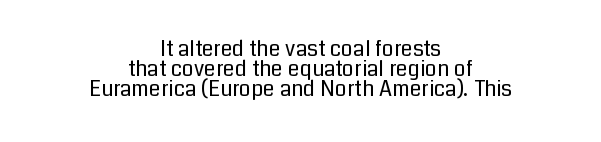
{"italic": "no", "bold": "no", "underline": "no", "align": "center", "line_spacing": "tight", "line_spacing_ratio": 0.96, "letter_spacing": "normal", "letter_spacing_em": 0.0, "glyph_px": 21}
